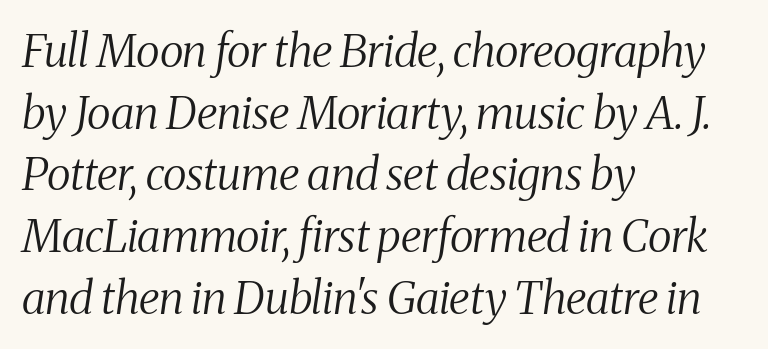
{"serif": "yes", "italic": "yes", "lean": "right", "slant_degrees": 8, "bold": "no", "weight": "regular", "width": "condensed", "stroke_contrast": "medium", "x_height": "medium", "monospaced": "no", "underline": "no", "align": "left", "line_spacing": "normal", "line_spacing_ratio": 1.37, "letter_spacing": "normal", "letter_spacing_em": 0.0, "glyph_px": 45}
